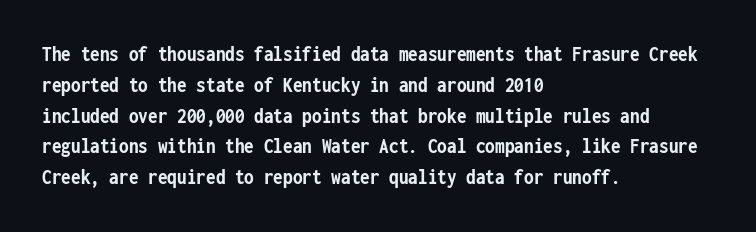
No italicization has been applied; the sample stays upright. The line-height multiplier appears to be the usual default. The face used here has the dense, thick strokes of a bold. Clear beneath every line of the passage. Each word holds together tightly as a unit, with standard inter-letter gaps. The typesetter chose a ragged-right arrangement here.
